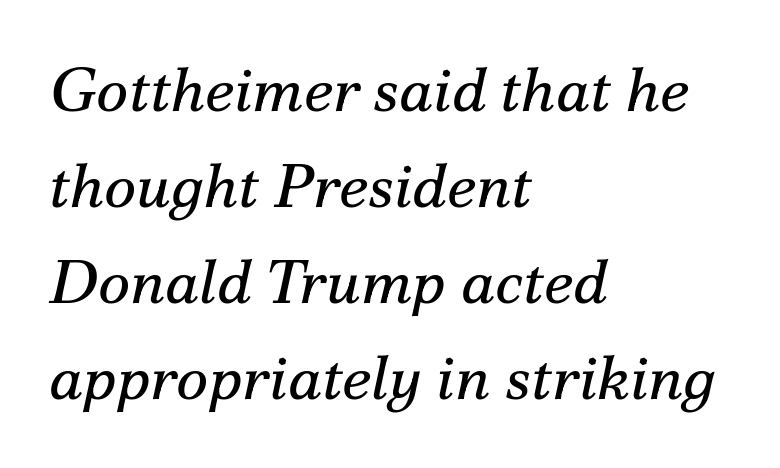
A typesetter would label this face a serif. A typesetter would mark this as italic. Unbolded letterforms with no extra heft. Rule under the text: the space is simply empty. Leftover space on each line is placed entirely after the last word. Students, observe: this is what conventionally led text looks like.
